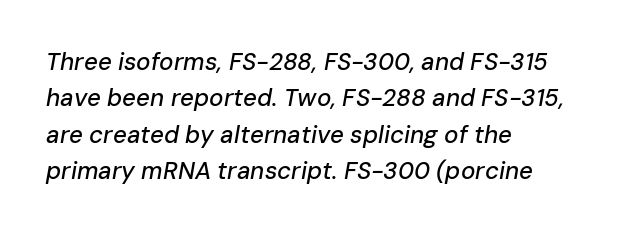
Line spacing here is normal. The area under the type is left untouched. The letters are slanted; this is an italic face. The type is set solid horizontally, with unmodified tracking.
